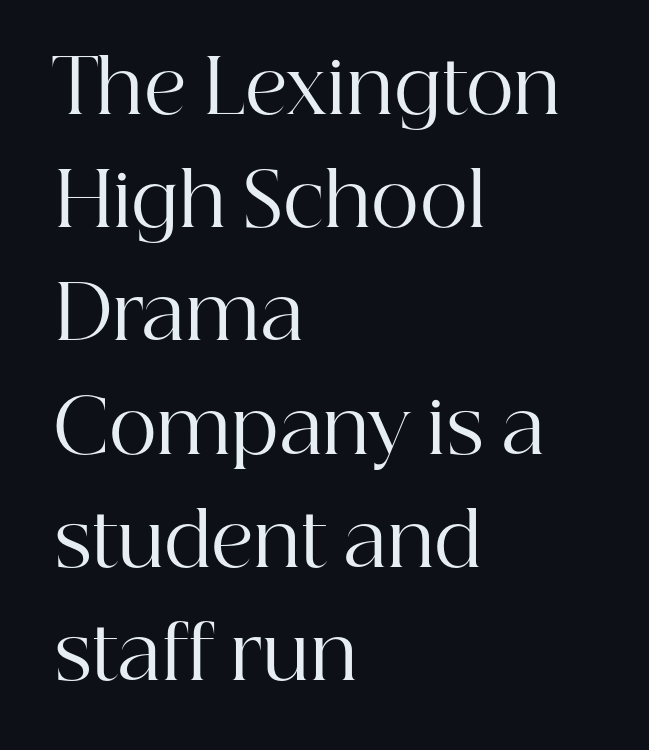
{"serif": "yes", "italic": "no", "bold": "no", "weight": "regular", "width": "normal", "stroke_contrast": "high", "x_height": "medium", "monospaced": "no", "underline": "no", "align": "left", "line_spacing": "normal", "line_spacing_ratio": 1.53, "letter_spacing": "normal", "letter_spacing_em": 0.0, "glyph_px": 74}
